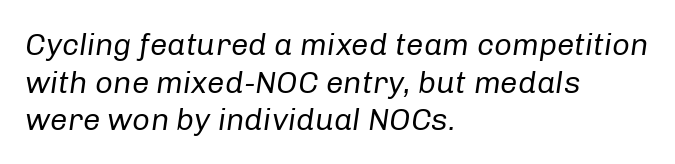
Q: Is the text bold? A: No.
Q: Is the text italic (slanted)? A: Yes, it leans right by about 8 degrees.
Q: Is the text underlined? A: No.
Q: How is the paragraph aligned? A: Left-aligned.
Q: Is the spacing between letters normal or unusually wide? A: Normal.
Q: Width (condensed, normal, or wide)? A: Normal.
Q: Stroke contrast? A: Low.
Q: x-height? A: Medium.
Q: Monospaced? A: No.
